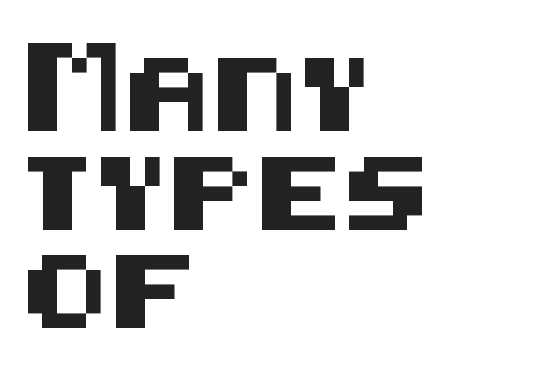
{"serif": "no", "italic": "no", "width": "normal", "stroke_contrast": "medium", "x_height": "large", "underline": "no", "align": "left", "line_spacing": "normal", "line_spacing_ratio": 1.35, "letter_spacing": "normal", "letter_spacing_em": 0.0, "glyph_px": 73}
